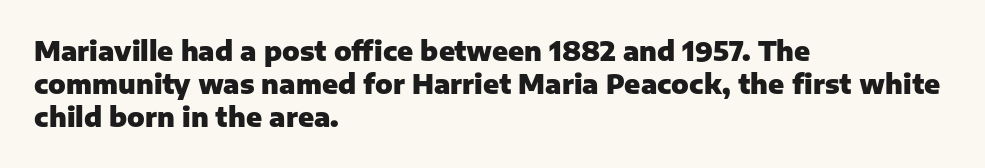
The leading is moderate, giving the passage an even texture. A dark, heavy texture on the line: the type is bold. Descenders hang freely into open space. Letter spacing: default. Notice how the passage keeps a crisp vertical edge on the left only. This is roman type, the default non-slanted kind.
